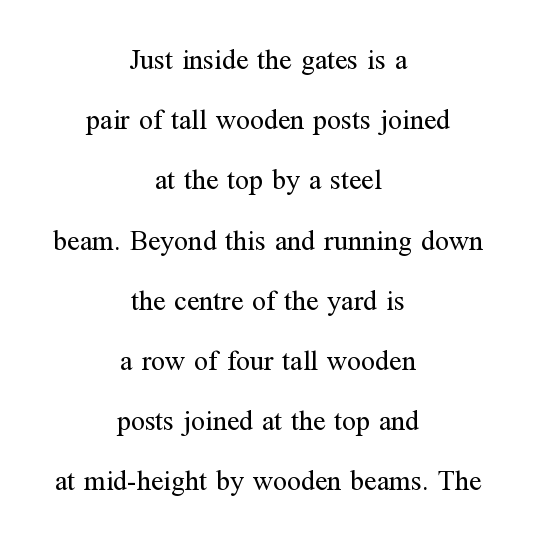
{"serif": "yes", "italic": "no", "bold": "no", "weight": "regular", "width": "normal", "stroke_contrast": "medium", "x_height": "medium", "monospaced": "no", "underline": "no", "align": "center", "line_spacing": "loose", "line_spacing_ratio": 2.15, "letter_spacing": "normal", "letter_spacing_em": 0.0, "glyph_px": 28}
